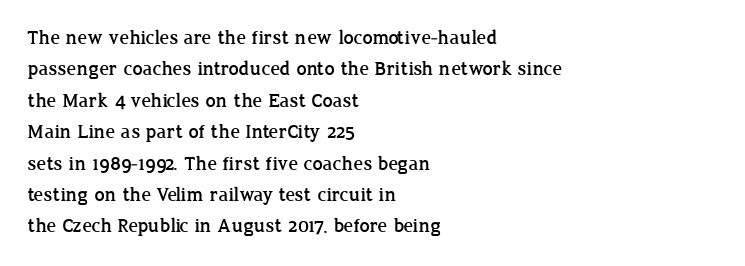
{"italic": "no", "underline": "no", "align": "left", "line_spacing": "normal", "line_spacing_ratio": 1.57, "letter_spacing": "normal", "letter_spacing_em": 0.0, "glyph_px": 20}
